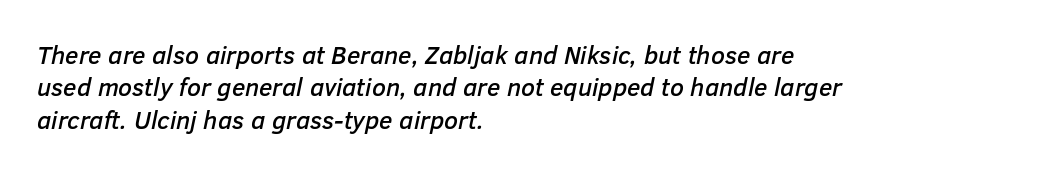
{"italic": "yes", "lean": "right", "slant_degrees": 12, "underline": "no", "align": "left", "line_spacing": "normal", "line_spacing_ratio": 1.3, "letter_spacing": "normal", "letter_spacing_em": 0.0, "glyph_px": 25}
